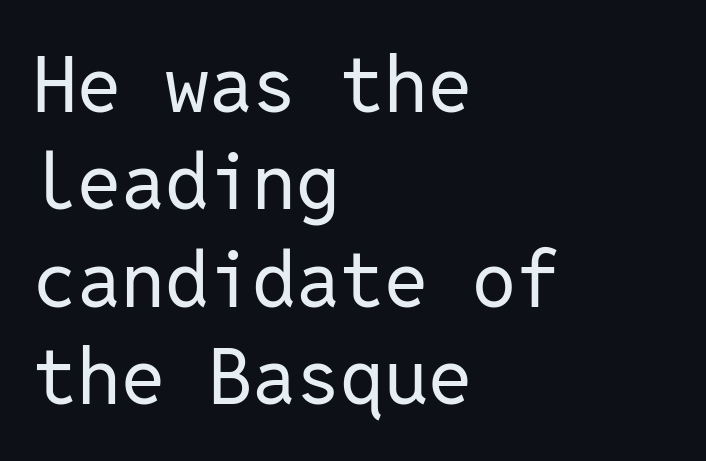
The image shows 78 px regular-weight sans-serif type, upright, monospaced; set left-aligned, normal line spacing (1.25x), normal letter spacing, not underlined; low stroke contrast and a medium x-height.
